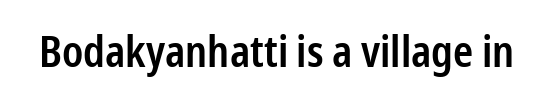
Each letter keeps its own natural width here, so spacing adapts to shape. Semibold letterforms, between regular and bold. In terms of posture, this sample is upright. Nothing sits at the stroke ends, so this counts as sans-serif.
